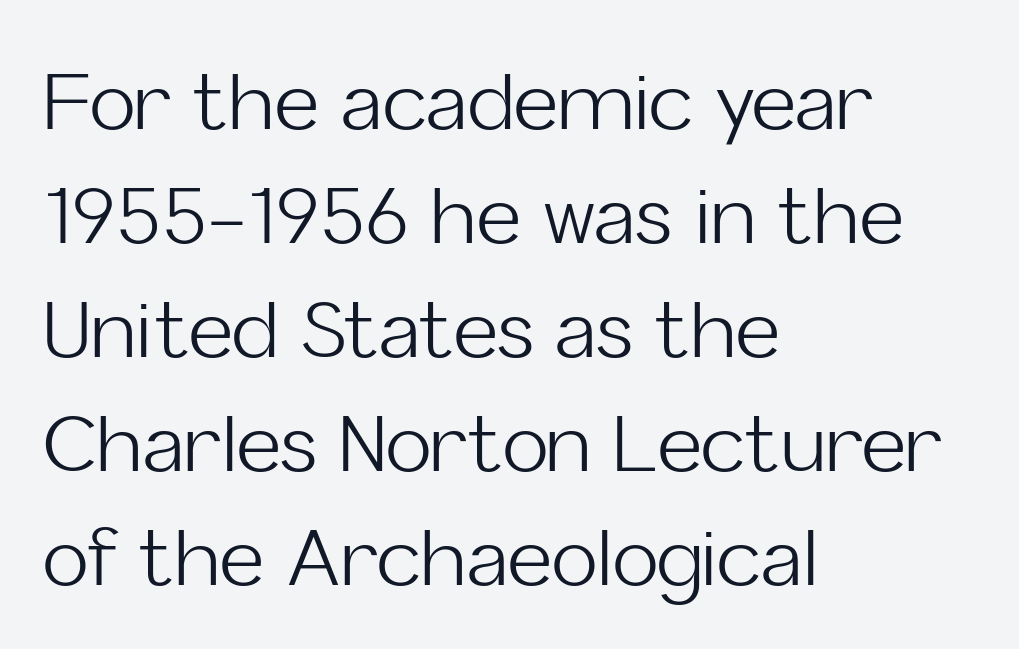
Check under the words: just untouched page. Regarding leading, the lines here are spaced in the standard way. This sample is left-justified, so line endings fall wherever the words run out. The lettering stays uniformly vertical, giving the passage a roman look.
